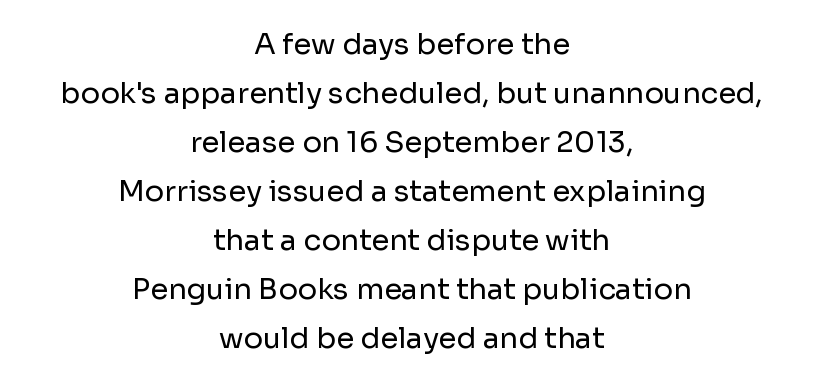
The image shows 29 px regular-weight sans-serif type, upright; set centered, normal line spacing (1.69x), normal letter spacing, not underlined; low stroke contrast and a medium x-height.
